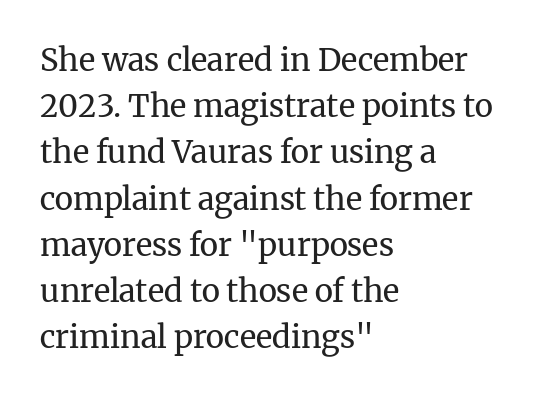
The image shows 31 px regular-weight serif type, upright; set left-aligned, normal line spacing (1.49x), normal letter spacing, not underlined; medium stroke contrast and a medium x-height.
